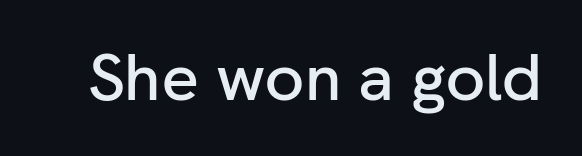
The face used here is rendered with its standard letterfit. Varying glyph widths throughout — classic text-font behaviour. Glance below the letters and you will spot only blank space. Vertical strokes here are truly vertical. A typesetter would label this face a sans.
